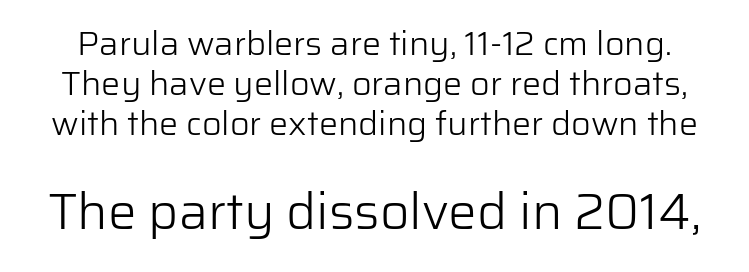
The image shows 51 px light sans-serif type, upright; set line spacing 1.18x, normal letter spacing, not underlined; the second (bottom) block is 1.5x larger; low stroke contrast and a medium x-height.
